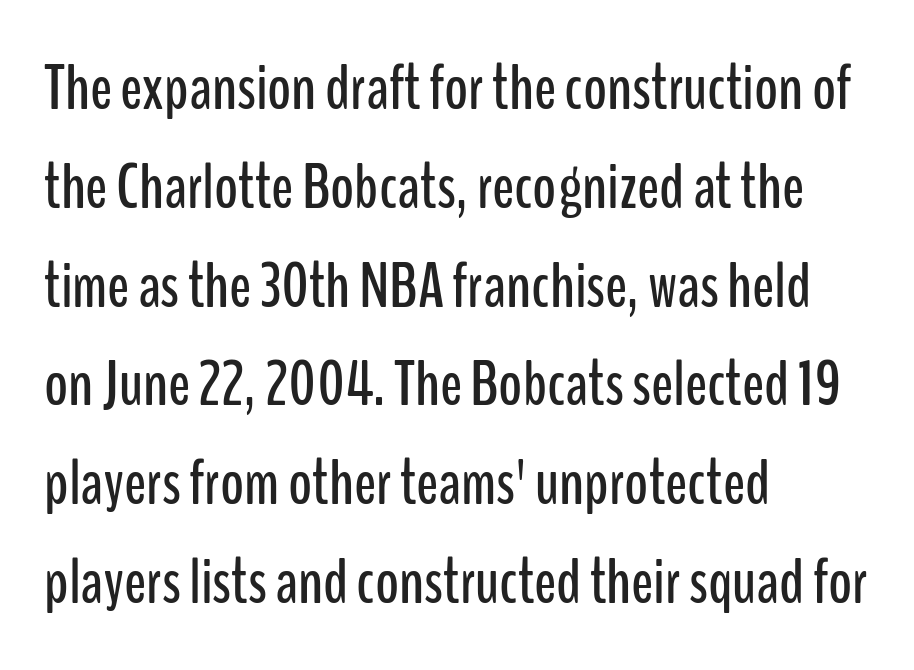
A typesetter would call this proportional, since set widths differ per character. Font category for this specimen: sans-serif. This sample keeps an unexceptional amount of space between lines. The typography opts for an upright posture over an oblique one. The baseline area is clear.
